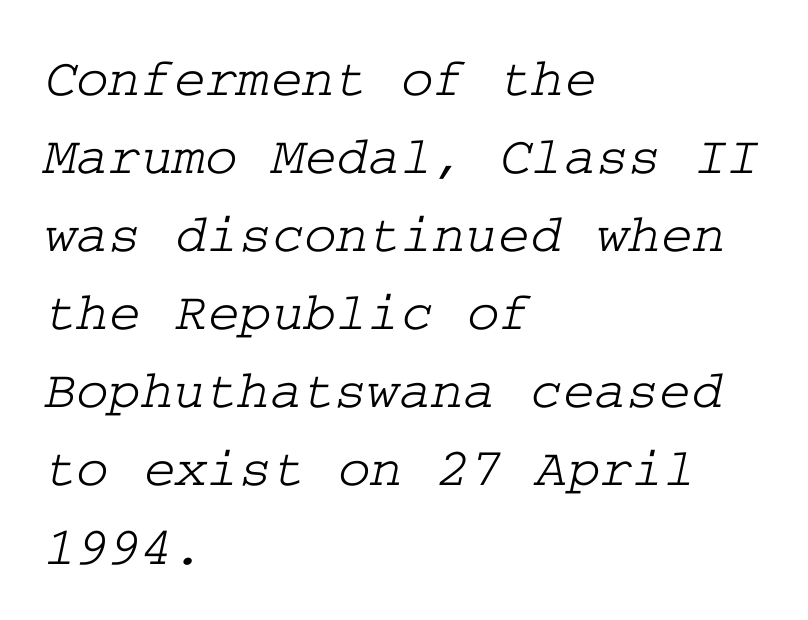
Left-aligned paragraph, ragged on the right. Each letter's strokes conclude with small projecting serifs. Regular leading. This rendering features lettering with no underline. The tracking reads as untouched default to a designer's eye.
